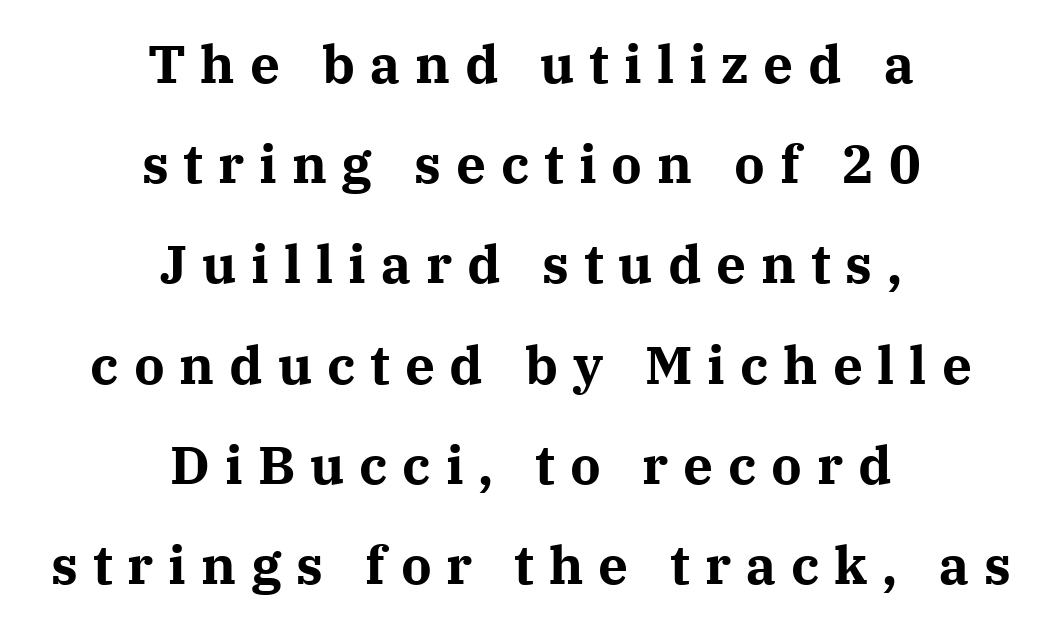
The image shows 53 px bold serif type, upright; set centered, line spacing 1.89x, unusually wide letter spacing (+0.28 em), not underlined; medium stroke contrast and a medium x-height.
